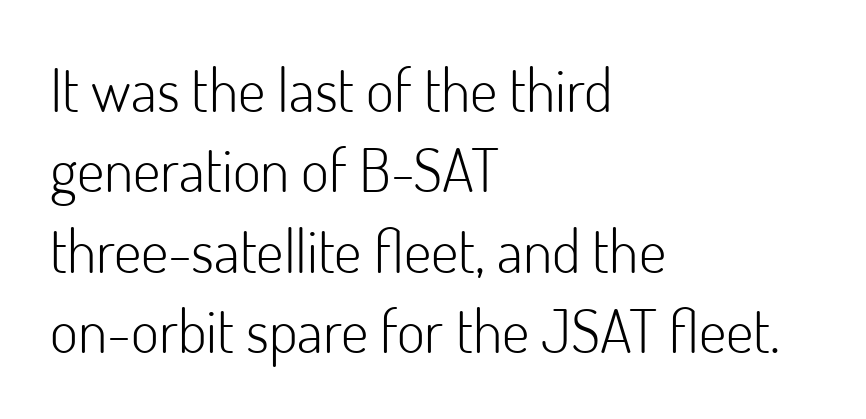
{"serif": "no", "italic": "no", "bold": "no", "weight": "light", "width": "normal", "stroke_contrast": "low", "x_height": "small", "monospaced": "no", "underline": "no", "align": "left", "line_spacing": "normal", "line_spacing_ratio": 1.34, "letter_spacing": "normal", "letter_spacing_em": 0.0, "glyph_px": 60}
